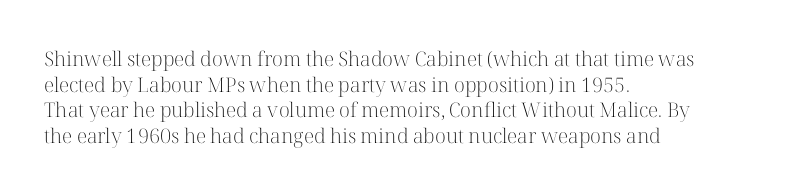
{"italic": "no", "bold": "no", "underline": "no", "align": "left", "line_spacing": "normal", "line_spacing_ratio": 1.28, "letter_spacing": "normal", "letter_spacing_em": 0.0, "glyph_px": 20}
